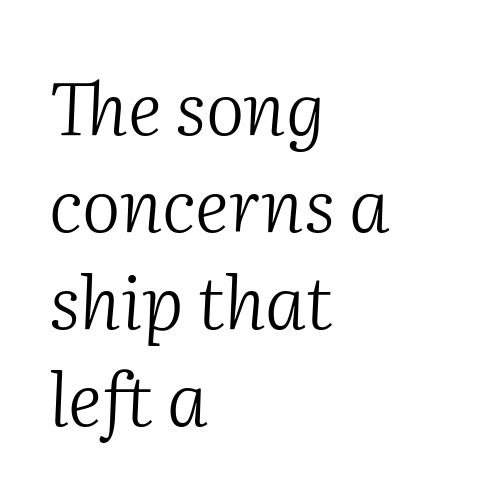
The image shows 73 px light serif type, italic (leaning right); set left-aligned, normal line spacing (1.33x), normal letter spacing, not underlined; medium stroke contrast and a medium x-height.
